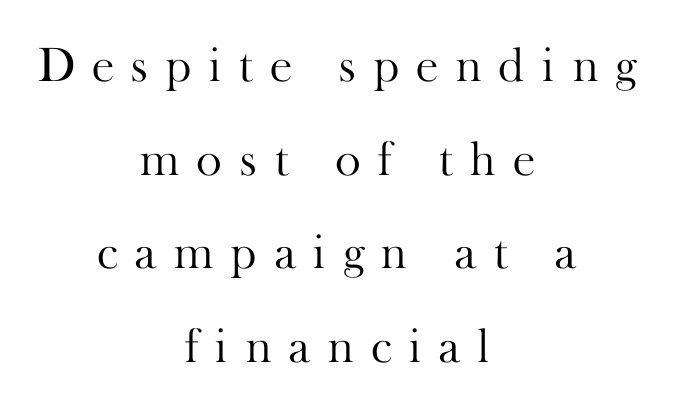
This rendering features lettering with no underline. Letterform terminals end in serifs throughout the passage. The face used here is rendered with a markedly widened letterfit. Weight: in the light-to-regular range.
